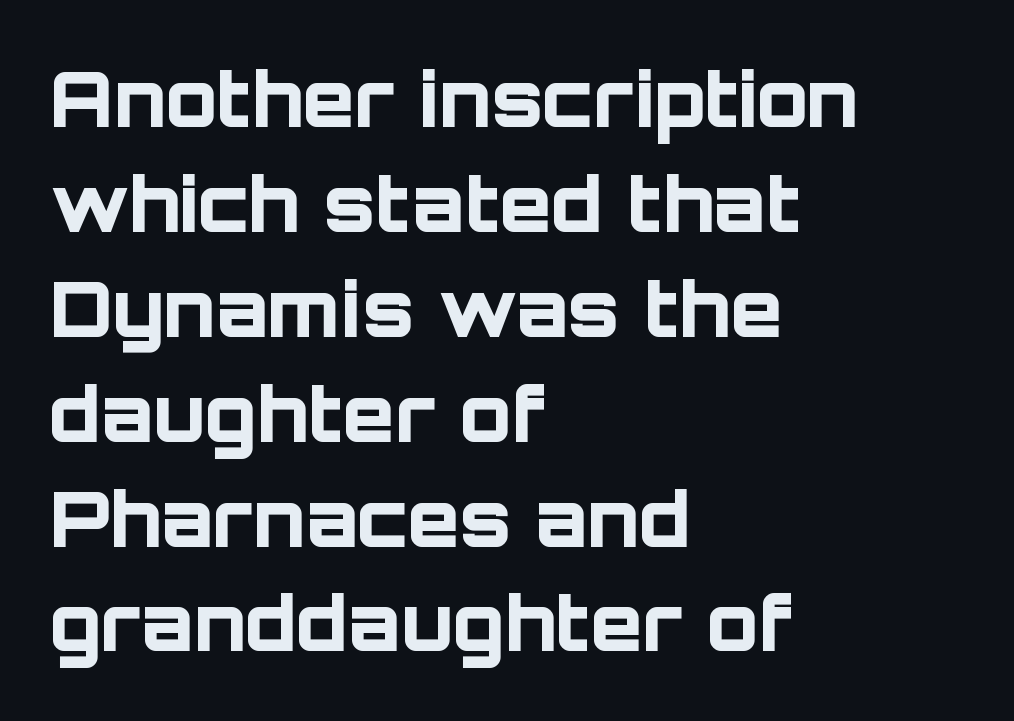
Q: Is the text bold? A: Yes.
Q: Is the text italic (slanted)? A: No, it is upright.
Q: Is the typeface a serif or a sans-serif typeface? A: Sans-serif.
Q: Is the text underlined? A: No.
Q: How is the paragraph aligned? A: Left-aligned.
Q: Is the spacing between letters normal or unusually wide? A: Normal.
Q: Is the spacing between lines tight, normal or loose? A: Normal.
Q: Width (condensed, normal, or wide)? A: Normal.
Q: Stroke contrast? A: Low.
Q: x-height? A: Large.
Q: Monospaced? A: No.
